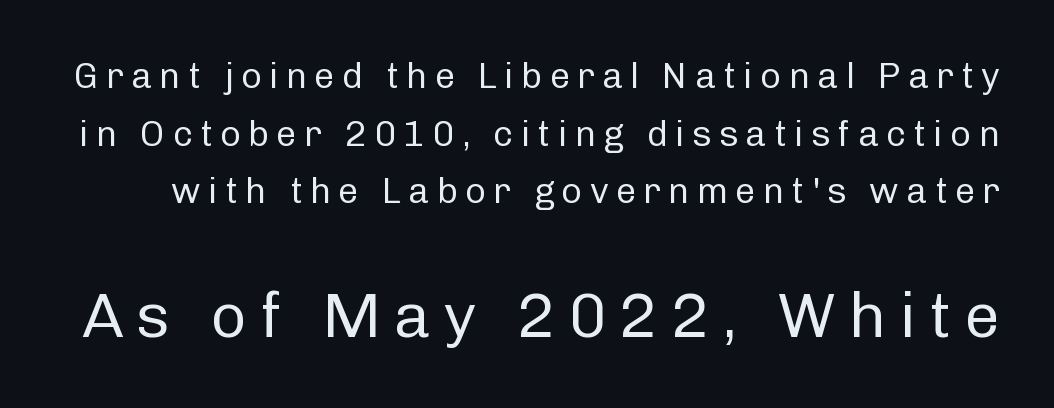
{"serif": "no", "italic": "no", "bold": "no", "weight": "regular", "width": "normal", "stroke_contrast": "low", "x_height": "medium", "monospaced": "no", "underline": "no", "line_spacing": "normal", "line_spacing_ratio": 1.6, "letter_spacing": "wide", "letter_spacing_em": 0.2, "larger_block": "second", "size_ratio": 1.75, "glyph_px": 63}
